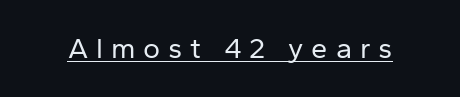
{"serif": "no", "italic": "no", "bold": "no", "weight": "regular", "width": "normal", "stroke_contrast": "low", "x_height": "medium", "monospaced": "no", "underline": "yes", "letter_spacing": "wide", "letter_spacing_em": 0.27, "glyph_px": 29}
